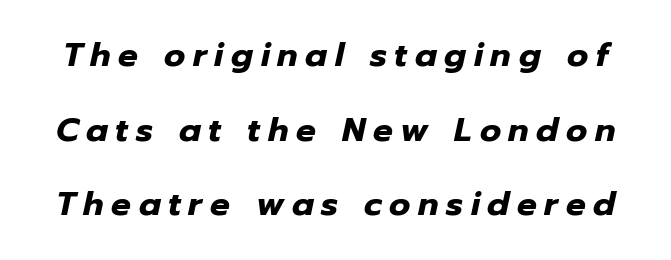
These lines were composed using italics. The letters advance in unequal steps, a hallmark of proportional type. Is the letter spacing exaggerated? Yes — the characters are pushed far apart. The characters look thick and weighty, a clear bold.
